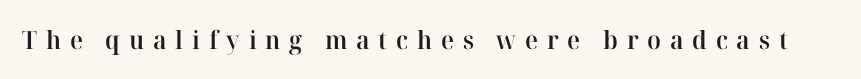
{"italic": "no", "bold": "semi", "underline": "no", "letter_spacing": "wide", "letter_spacing_em": 0.35, "glyph_px": 25}
